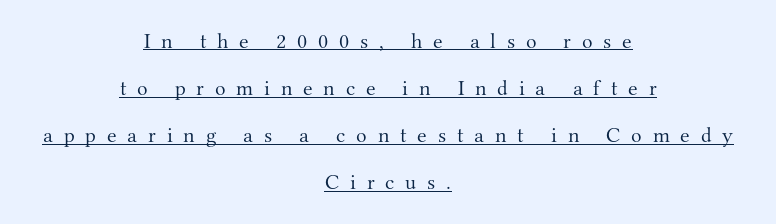
{"italic": "no", "bold": "no", "underline": "yes", "align": "center", "line_spacing": "loose", "line_spacing_ratio": 2.14, "letter_spacing": "wide", "letter_spacing_em": 0.49, "glyph_px": 22}
